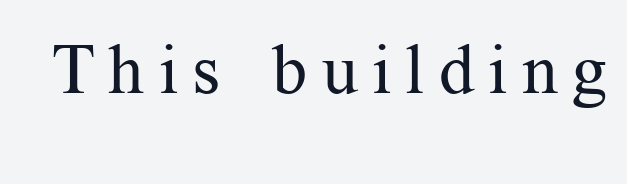
The image shows 70 px regular-weight serif type, upright; set unusually wide letter spacing (+0.2 em), not underlined; medium stroke contrast and a medium x-height.
